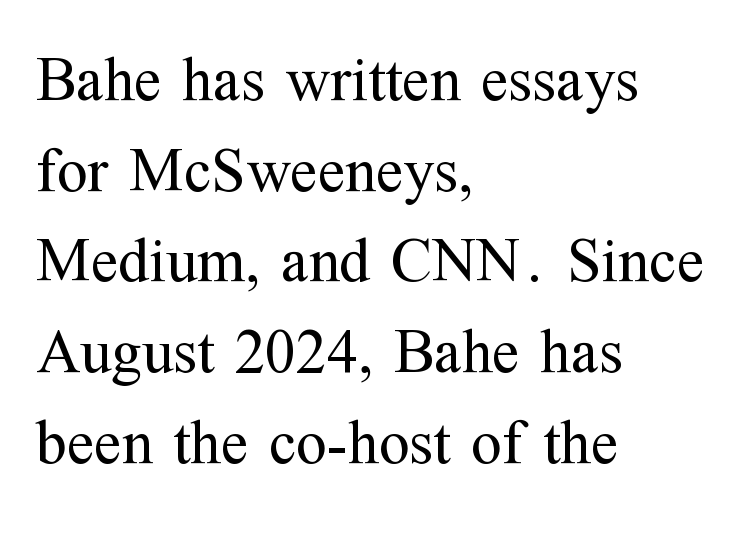
{"serif": "yes", "italic": "no", "bold": "no", "weight": "regular", "width": "normal", "stroke_contrast": "medium", "x_height": "medium", "monospaced": "no", "underline": "no", "align": "left", "line_spacing": "normal", "line_spacing_ratio": 1.44, "letter_spacing": "normal", "letter_spacing_em": 0.0, "glyph_px": 63}
